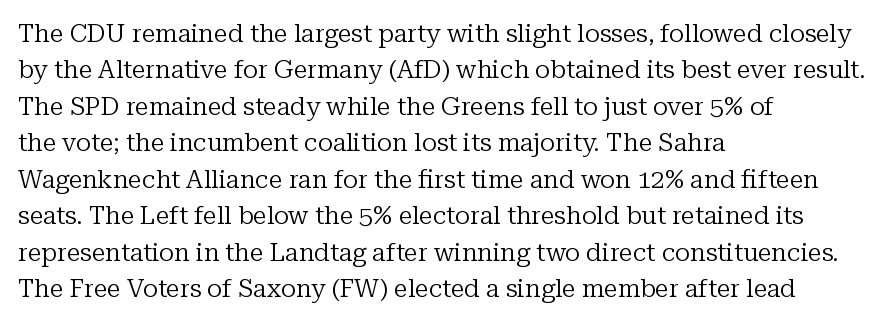
The image shows 25 px text type, upright; set left-aligned, normal line spacing (1.46x), normal letter spacing, not underlined.
